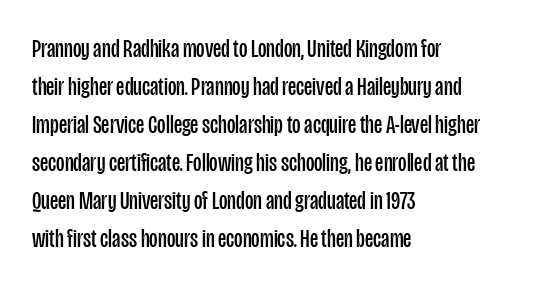
{"italic": "no", "bold": "no", "underline": "no", "align": "left", "line_spacing": "normal", "line_spacing_ratio": 1.46, "letter_spacing": "normal", "letter_spacing_em": 0.0, "glyph_px": 26}
